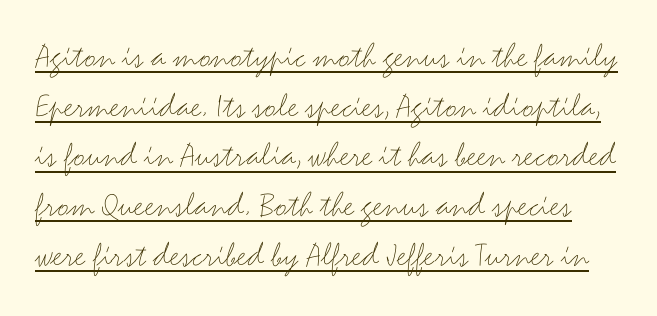
{"serif": "no", "bold": "no", "weight": "thin", "width": "wide", "stroke_contrast": "medium", "x_height": "small", "monospaced": "no", "underline": "yes", "line_spacing": "normal", "line_spacing_ratio": 1.38, "letter_spacing": "normal", "letter_spacing_em": 0.0, "glyph_px": 36}
